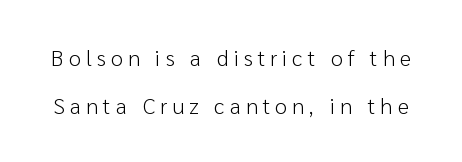
The image shows 22 px text type, upright; set loose line spacing (2.18x), unusually wide letter spacing (+0.23 em), not underlined.
